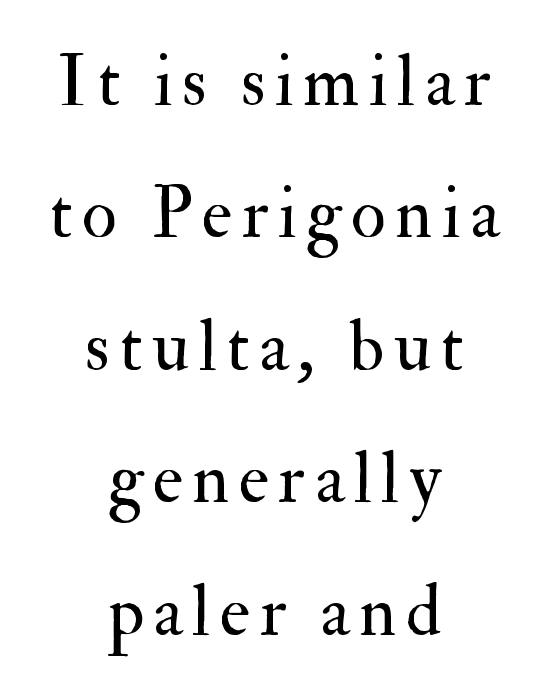
In terms of posture, this sample is upright. This rendering employs a face with finishing strokes, i.e., a serif. A centered setting, common on invitations and titles, is used for this passage. Heft: none added — not bold. Glance below the letters and you will spot only blank space.
